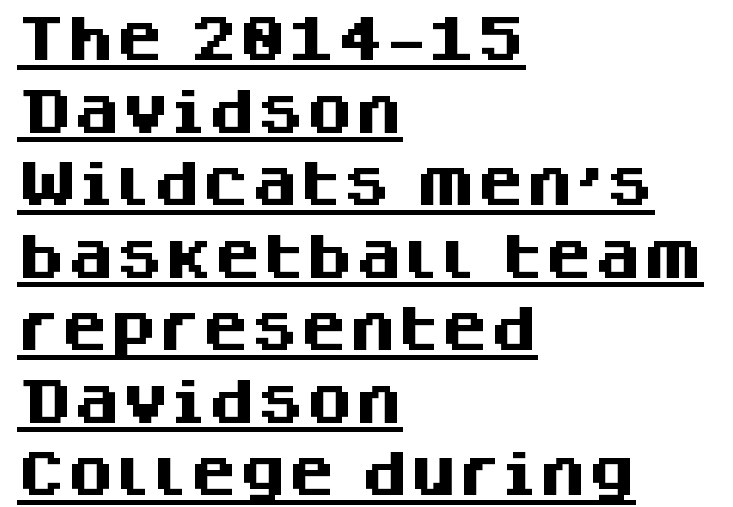
The text block is weighted toward the left margin, trailing off unevenly rightward. Letterform terminals end flat and unadorned throughout the passage. Plenty of ink on the page — the face is bold. Inter-character spacing is left at the font's built-in metrics. A typesetter would call this proportional, since set widths differ per character. A continuous stroke trails under the words, as in a hyperlink.
